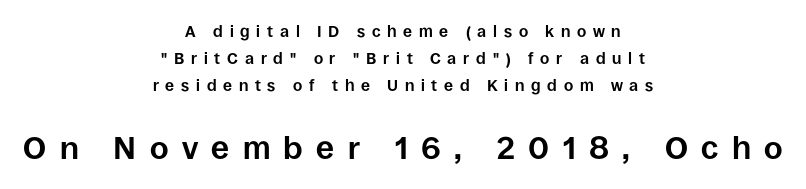
The image shows 32 px bold sans-serif type, upright; set centered, normal line spacing (1.69x), unusually wide letter spacing (+0.42 em), not underlined; the second (bottom) block is 2.0x larger; low stroke contrast and a large x-height.
